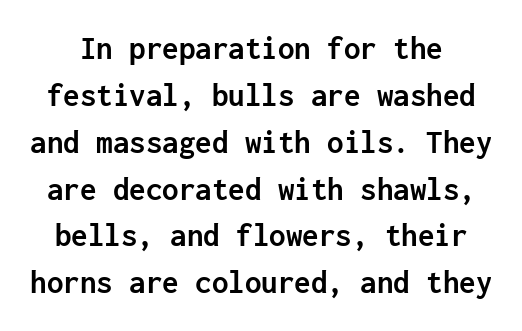
{"serif": "no", "italic": "no", "bold": "yes", "weight": "semibold", "width": "normal", "stroke_contrast": "low", "x_height": "medium", "monospaced": "yes", "underline": "no", "line_spacing": "normal", "line_spacing_ratio": 1.42, "letter_spacing": "normal", "letter_spacing_em": 0.0, "glyph_px": 33}
